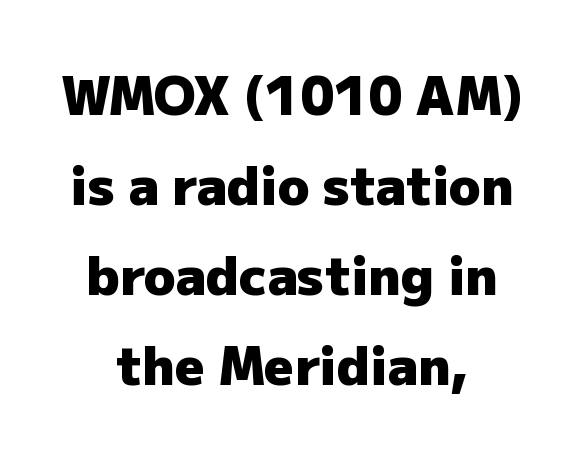
{"serif": "no", "italic": "no", "bold": "yes", "weight": "heavy", "width": "normal", "stroke_contrast": "low", "x_height": "medium", "monospaced": "no", "underline": "no", "align": "center", "line_spacing_ratio": 1.73, "letter_spacing": "normal", "letter_spacing_em": 0.0, "glyph_px": 52}
